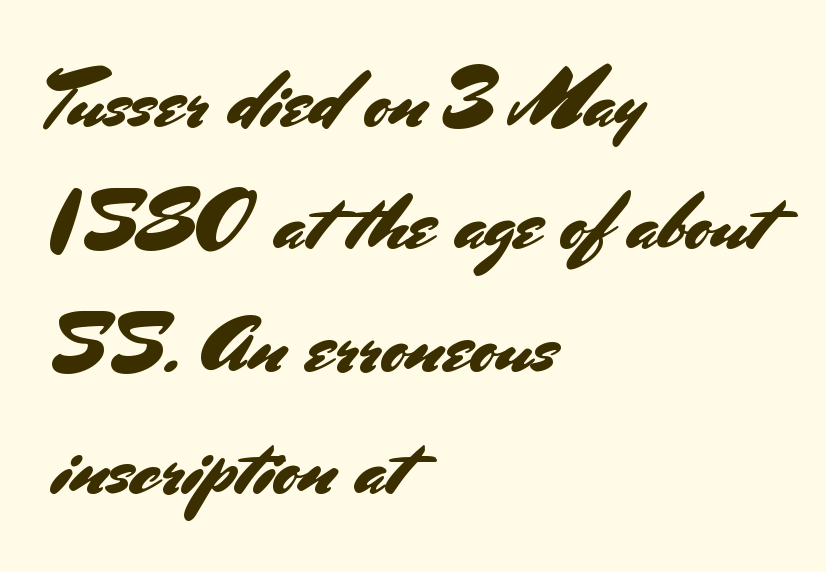
Alignment: flush left. Proportional: the letters do not fall into vertical columns. This rendering leaves character spacing at its baseline value.
